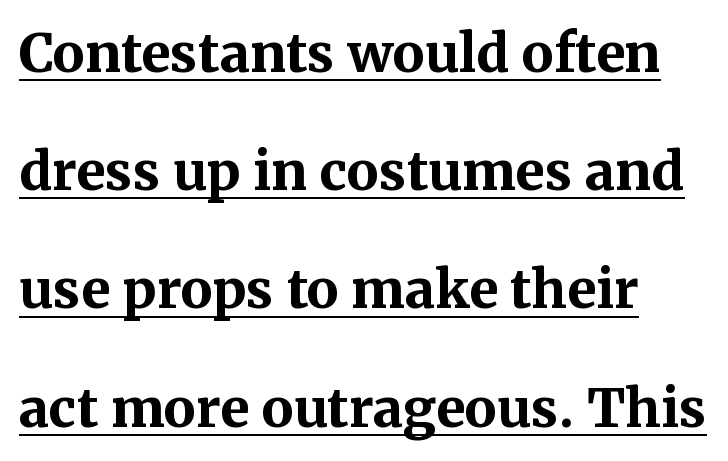
Students, this is bold: see how much ink each stroke carries. Standard letterfit; no display-style spreading of the glyphs. The string is rendered with underlining switched on. Are there feet on the stems? There are — it's a serif.
